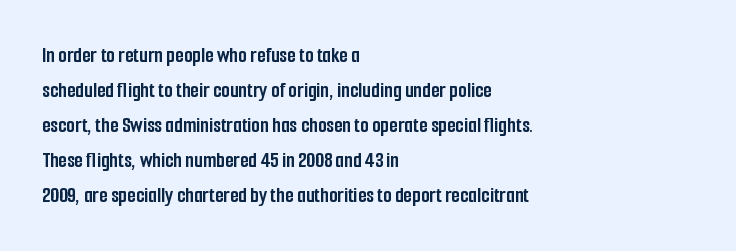
{"italic": "no", "bold": "yes", "underline": "no", "align": "left", "line_spacing": "normal", "line_spacing_ratio": 1.59, "letter_spacing": "normal", "letter_spacing_em": 0.0, "glyph_px": 22}
